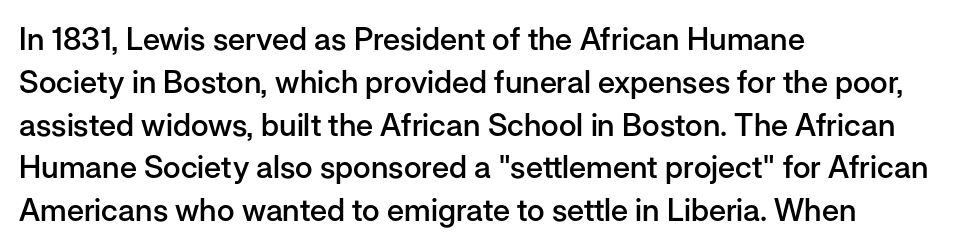
In CSS terms this would be text-align: left. There is no visible air inserted between adjacent glyphs. Students, observe: this is what conventionally led text looks like. A sans-serif font was chosen for this passage. This sample has the flowing, uneven cadence of proportional lettering.
